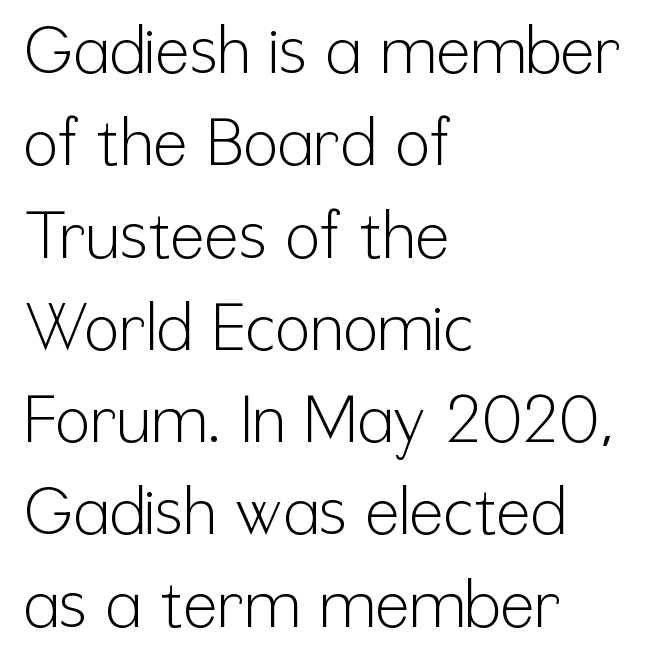
The image shows 65 px light, condensed sans-serif type, upright; set left-aligned, normal line spacing (1.42x), normal letter spacing, not underlined; low stroke contrast and a medium x-height.
